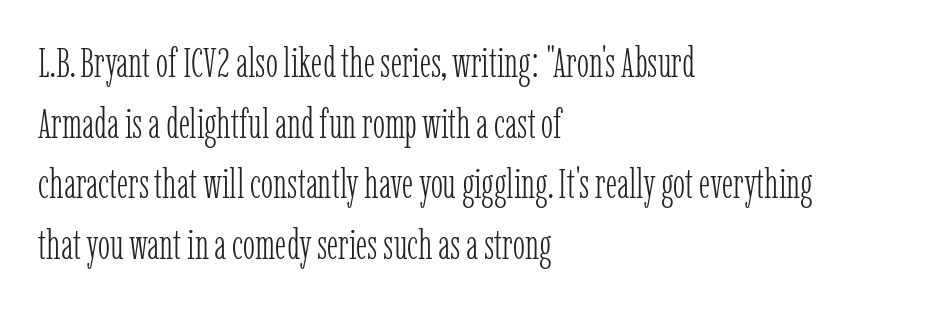
The image shows 41 px light, condensed serif type, upright; set left-aligned, normal line spacing (1.48x), normal letter spacing, not underlined; low stroke contrast and a medium x-height.
